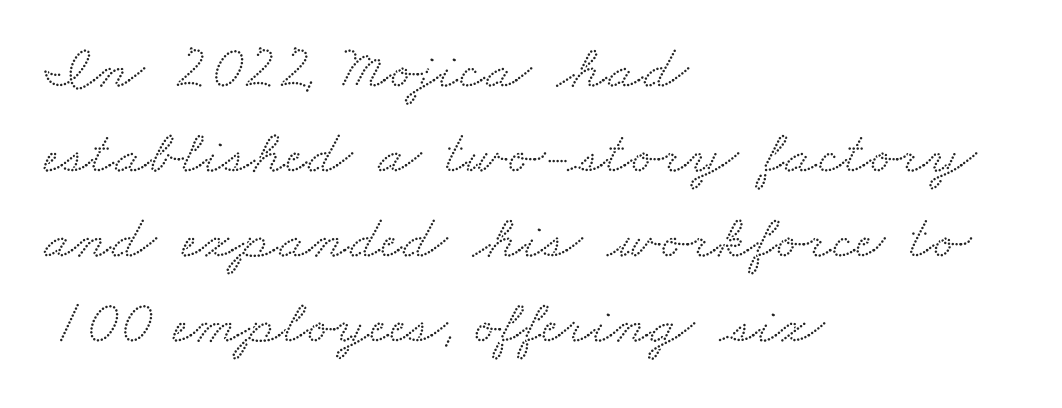
The image shows 63 px wide serif type; set left-aligned, normal line spacing (1.35x), normal letter spacing, not underlined; medium stroke contrast and a small x-height.
